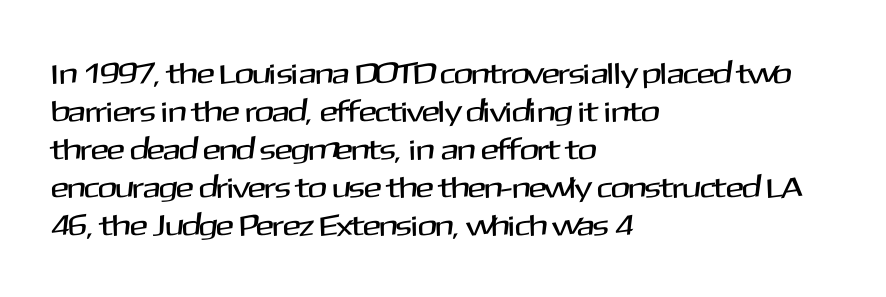
Teacher's note: observe the even left margin — that is flush-left alignment. Standard letterfit; no display-style spreading of the glyphs. The space directly below the letters is spotless. Note the varied advance widths — an 'i' is clearly narrower than an 'm'. The rendering uses a moderate line-height, typical for paragraphs. Is there any slant? The stems are plumb.
